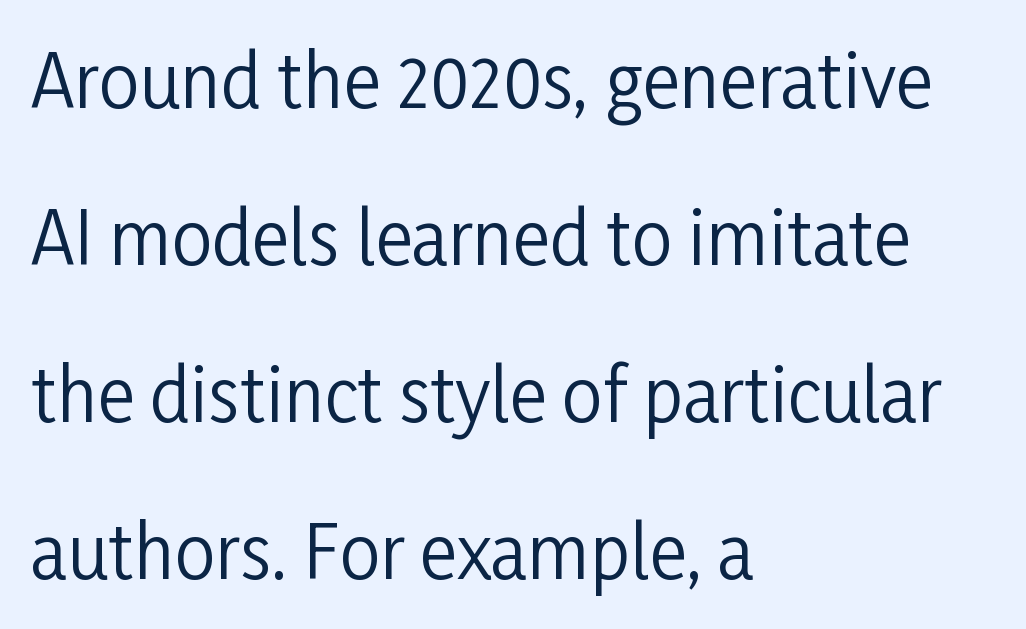
Q: Is the text bold? A: No.
Q: Is the text italic (slanted)? A: No, it is upright.
Q: Is the typeface a serif or a sans-serif typeface? A: Sans-serif.
Q: Is the text underlined? A: No.
Q: How is the paragraph aligned? A: Left-aligned.
Q: Is the spacing between letters normal or unusually wide? A: Normal.
Q: Is the spacing between lines tight, normal or loose? A: Loose.
Q: Width (condensed, normal, or wide)? A: Condensed.
Q: Stroke contrast? A: Low.
Q: x-height? A: Medium.
Q: Monospaced? A: No.
